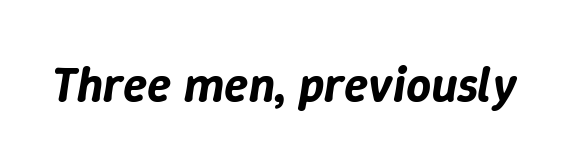
The image shows 49 px text type, italic (leaning right); set normal letter spacing, not underlined; low stroke contrast and a medium x-height.
